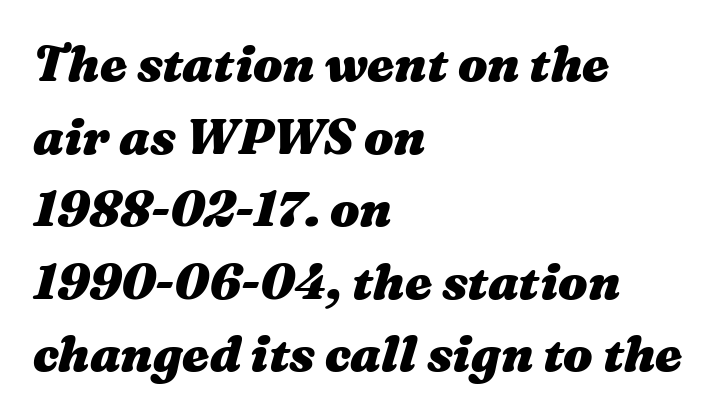
Rows of type keep a routine distance in the vertical direction. Check under the words: just untouched page. Character widths vary here, with narrow letters taking less room than wide ones. As a designer I'd log this as weight 700, bold. There's an unmistakable incline to the writing here. Alignment: flush left.
